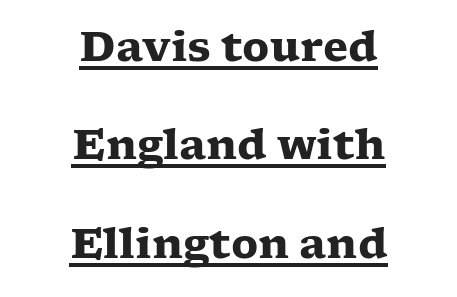
Q: Is the text bold? A: Yes.
Q: Is the text italic (slanted)? A: No, it is upright.
Q: Is the typeface a serif or a sans-serif typeface? A: Serif.
Q: Is the text underlined? A: Yes.
Q: How is the paragraph aligned? A: Centered.
Q: Is the spacing between letters normal or unusually wide? A: Normal.
Q: Is the spacing between lines tight, normal or loose? A: Loose.
Q: Width (condensed, normal, or wide)? A: Wide.
Q: Stroke contrast? A: Low.
Q: x-height? A: Medium.
Q: Monospaced? A: No.
